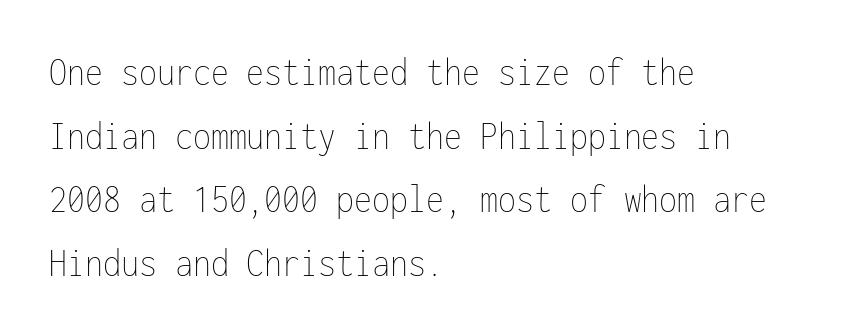
The image shows 41 px thin, condensed type, upright, monospaced; set left-aligned, normal line spacing (1.55x), normal letter spacing, not underlined; low stroke contrast and a medium x-height.
